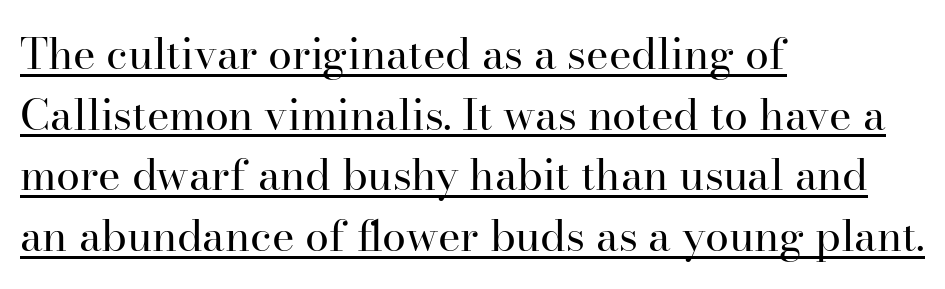
{"serif": "yes", "italic": "no", "bold": "no", "weight": "regular", "width": "normal", "stroke_contrast": "high", "x_height": "small", "monospaced": "no", "underline": "yes", "align": "left", "line_spacing": "normal", "line_spacing_ratio": 1.41, "letter_spacing": "normal", "letter_spacing_em": 0.0, "glyph_px": 43}
